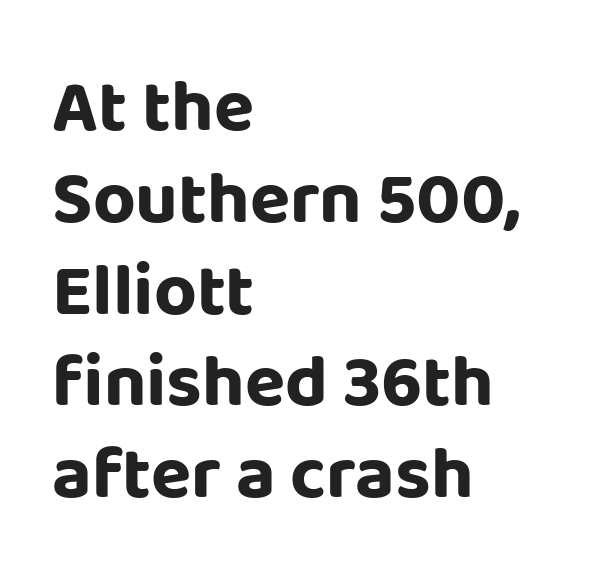
Q: Is the text bold? A: Yes.
Q: Is the text italic (slanted)? A: No, it is upright.
Q: Is the typeface a serif or a sans-serif typeface? A: Sans-serif.
Q: Is the text underlined? A: No.
Q: How is the paragraph aligned? A: Left-aligned.
Q: Is the spacing between letters normal or unusually wide? A: Normal.
Q: Width (condensed, normal, or wide)? A: Normal.
Q: Stroke contrast? A: Low.
Q: x-height? A: Large.
Q: Monospaced? A: No.
